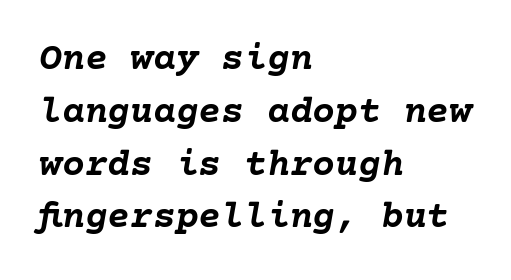
Q: Is the text bold? A: Yes.
Q: Is the text italic (slanted)? A: Yes, it leans right by about 10 degrees.
Q: Is the text underlined? A: No.
Q: How is the paragraph aligned? A: Left-aligned.
Q: Is the spacing between letters normal or unusually wide? A: Normal.
Q: Is the spacing between lines tight, normal or loose? A: Normal.
Q: Width (condensed, normal, or wide)? A: Normal.
Q: Stroke contrast? A: Low.
Q: x-height? A: Medium.
